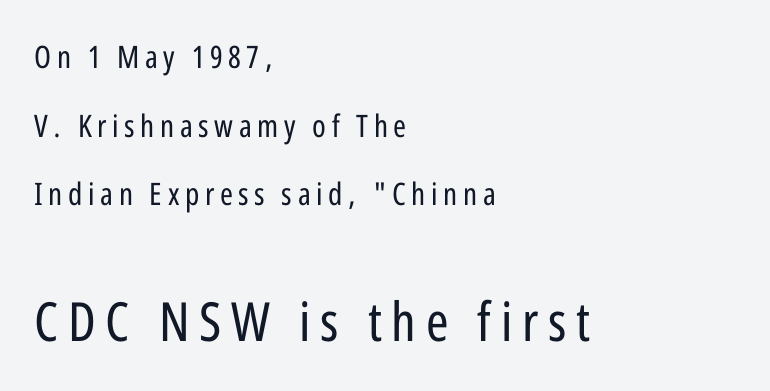
The image shows 54 px regular-weight, condensed sans-serif type, upright; set left-aligned, loose line spacing (2.21x), not underlined; the second (bottom) block is 1.74x larger; low stroke contrast and a medium x-height.
